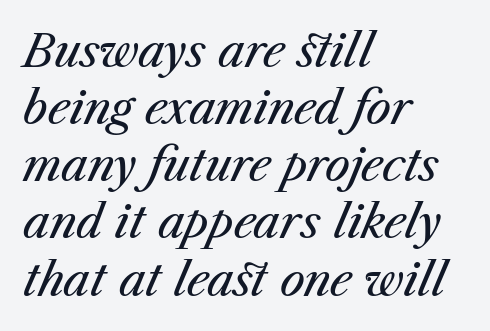
On a weight scale, this lands at 450 or below. The passage shown has conventional tracking throughout. The foot of each line stays bare and open. Whoever set this chose a conventional vertical rhythm. Compared with a centered layout, this one pins lines to the left instead.
